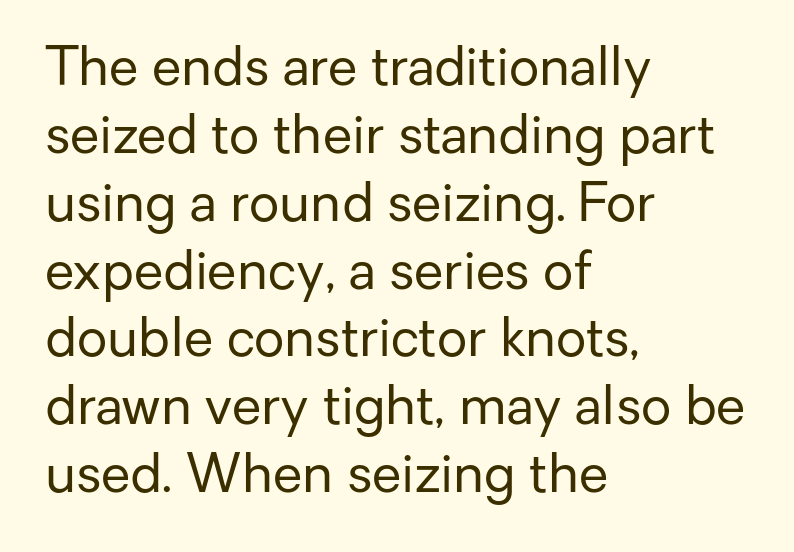
I'd call this a sans setting — the letters go barefoot. No extra ink here — the face is not bold. Tracking value appears to be zero — textbook default spacing. Upright lettering throughout. The glyphs are unaccompanied by any horizontal stroke below them. This sample is left-justified, so line endings fall wherever the words run out.
